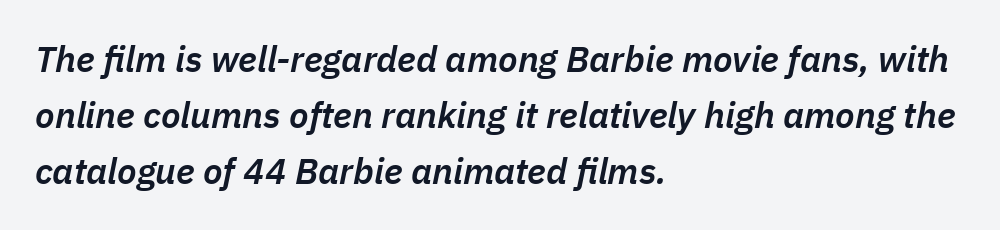
The image shows 36 px semibold type, italic (leaning right); set left-aligned, normal line spacing (1.56x), normal letter spacing, not underlined; low stroke contrast and a medium x-height.
